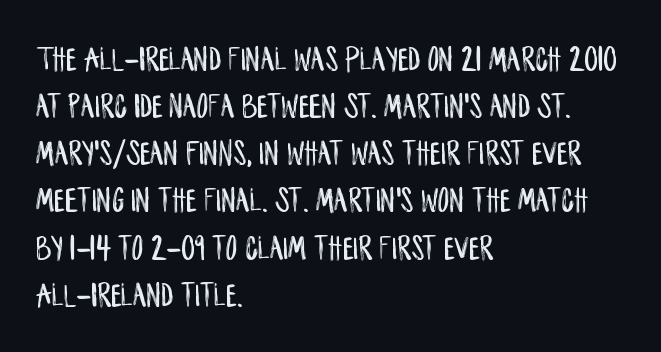
{"serif": "no", "italic": "no", "width": "condensed", "stroke_contrast": "low", "x_height": "large", "monospaced": "no", "underline": "no", "align": "left", "line_spacing": "normal", "line_spacing_ratio": 1.31, "letter_spacing": "normal", "letter_spacing_em": 0.0, "glyph_px": 36}
